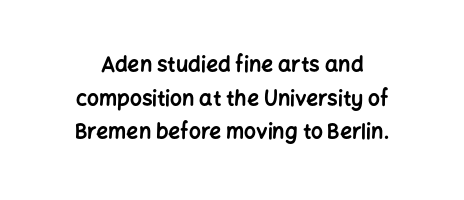
Q: Is the text bold? A: Yes.
Q: Is the text italic (slanted)? A: No, it is upright.
Q: Is the text underlined? A: No.
Q: How is the paragraph aligned? A: Centered.
Q: Is the spacing between letters normal or unusually wide? A: Normal.
Q: Is the spacing between lines tight, normal or loose? A: Normal.
